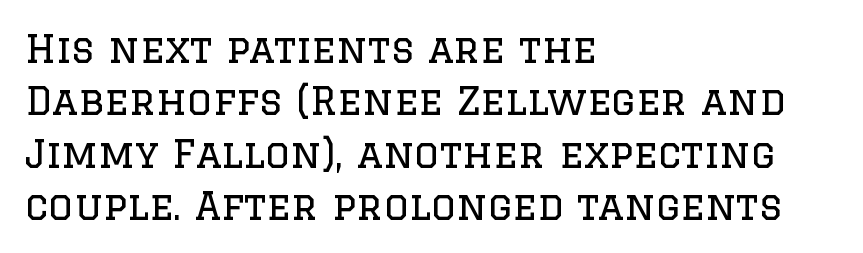
The image shows 39 px regular-weight serif type, upright; set left-aligned, normal line spacing (1.34x), normal letter spacing, not underlined; low stroke contrast and a large x-height.
